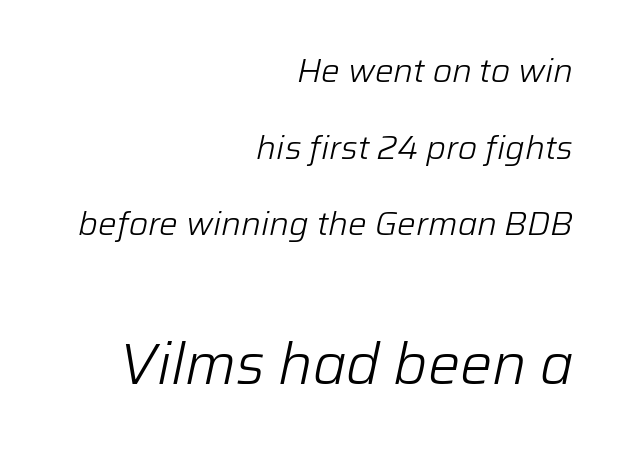
Rendered with sloped, italic letterforms. This sample has the flowing, uneven cadence of proportional lettering. No heavy texture on the line: the type isn't bold. A typesetter would call this zero additional tracking. Is the lower block the larger one? Yes — the lower block carries the bigger type.
